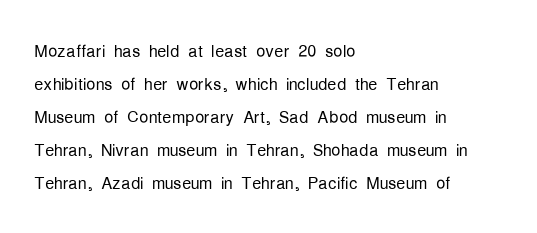
The image shows 23 px text type, upright; set left-aligned, normal line spacing (1.43x), normal letter spacing, not underlined.
